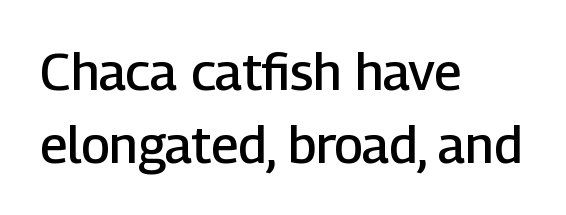
The image shows 51 px semibold sans-serif type, upright; set left-aligned, normal line spacing (1.43x), normal letter spacing, not underlined; low stroke contrast and a medium x-height.
